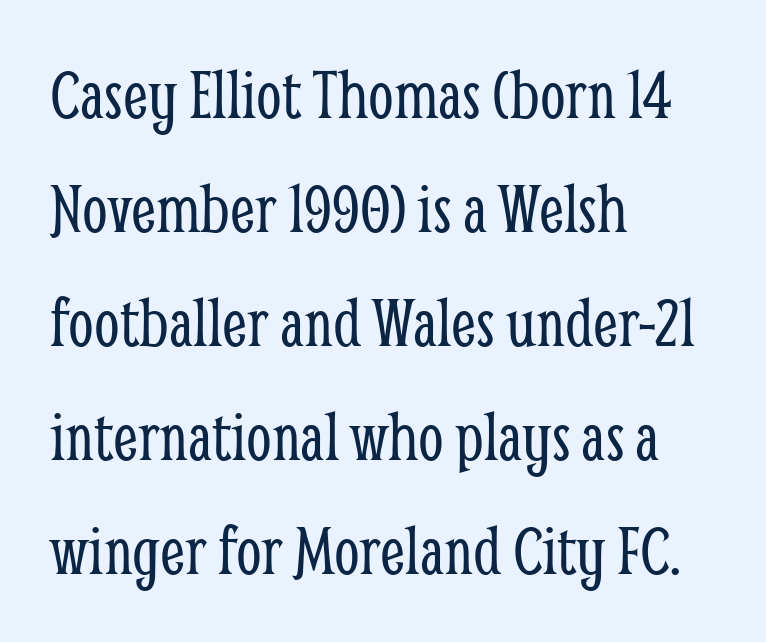
Is this a heavy cut? Hardly; it is regular or lighter. Quick note: not italic, upright. Line spacing here is normal. The text was rendered using a seriffed face with decorative stroke endings. Lines of text with bare space underneath.
